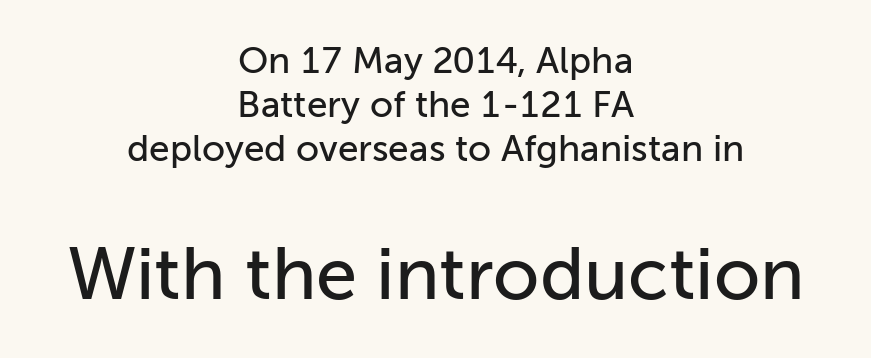
{"serif": "no", "italic": "no", "width": "normal", "stroke_contrast": "low", "x_height": "medium", "monospaced": "no", "underline": "no", "align": "center", "line_spacing_ratio": 1.19, "letter_spacing": "normal", "letter_spacing_em": 0.0, "larger_block": "second", "size_ratio": 2.0, "glyph_px": 74}
